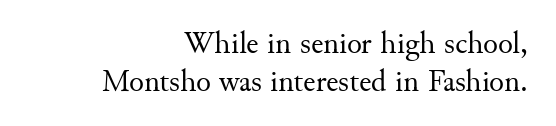
{"serif": "yes", "italic": "no", "bold": "no", "weight": "regular", "width": "normal", "stroke_contrast": "medium", "x_height": "small", "monospaced": "no", "underline": "no", "align": "right", "line_spacing_ratio": 1.22, "letter_spacing": "normal", "letter_spacing_em": 0.0, "glyph_px": 31}
